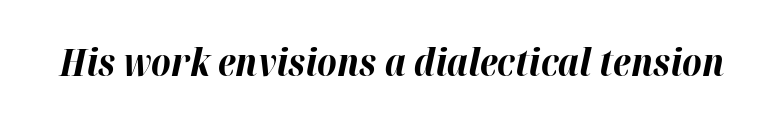
The image shows 38 px bold type, italic (leaning right); set normal letter spacing, not underlined; high stroke contrast and a medium x-height.
